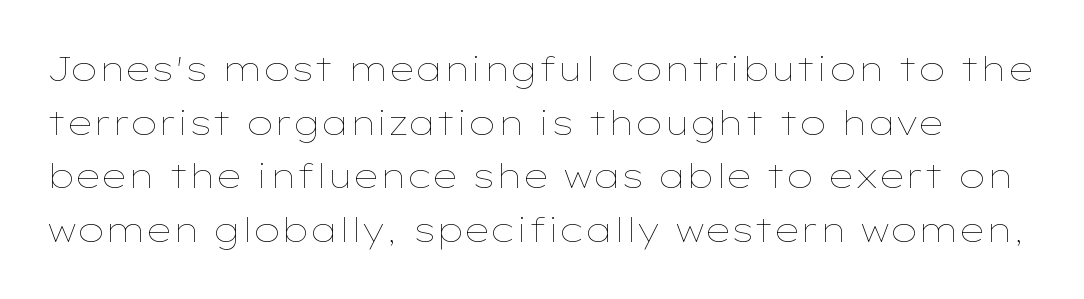
The image shows 34 px thin, wide type, upright; set normal line spacing (1.58x), normal letter spacing, not underlined; low stroke contrast and a medium x-height.
